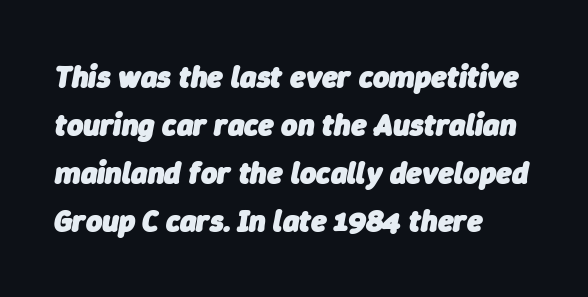
{"italic": "yes", "lean": "right", "slant_degrees": 9, "bold": "yes", "weight": "heavy", "width": "normal", "stroke_contrast": "low", "x_height": "medium", "monospaced": "no", "underline": "no", "align": "left", "line_spacing": "normal", "line_spacing_ratio": 1.55, "letter_spacing": "normal", "letter_spacing_em": 0.0, "glyph_px": 31}
